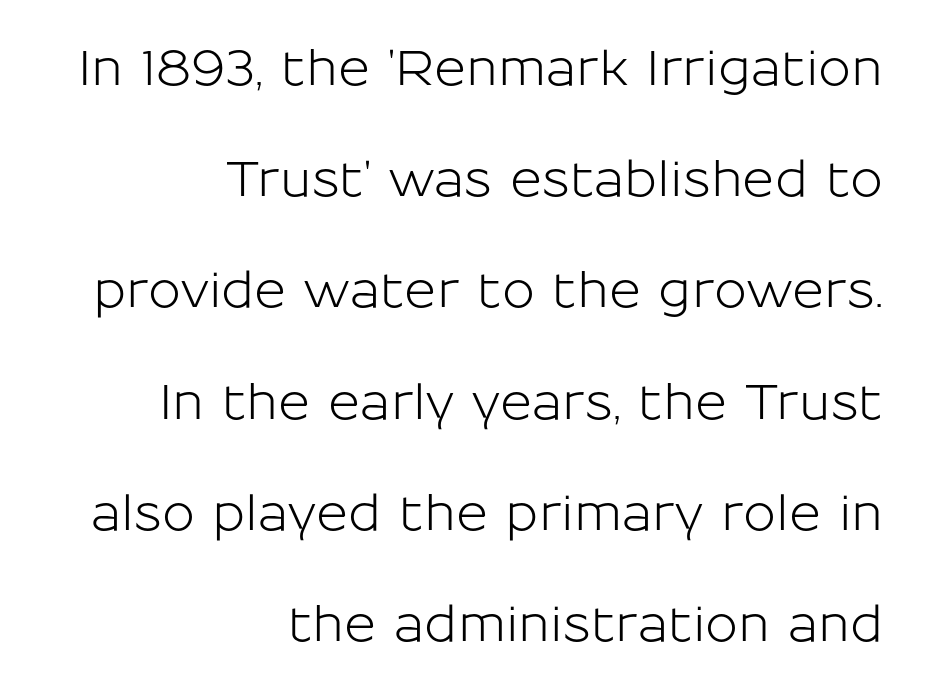
The image shows 49 px sans-serif type, upright; set right-aligned, loose line spacing (2.27x), normal letter spacing, not underlined; low stroke contrast and a medium x-height.
